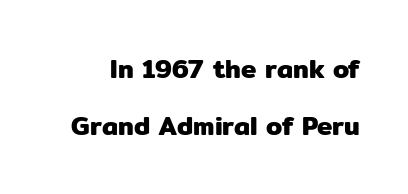
The image shows 26 px text type, upright; set loose line spacing (2.19x), normal letter spacing, not underlined.
